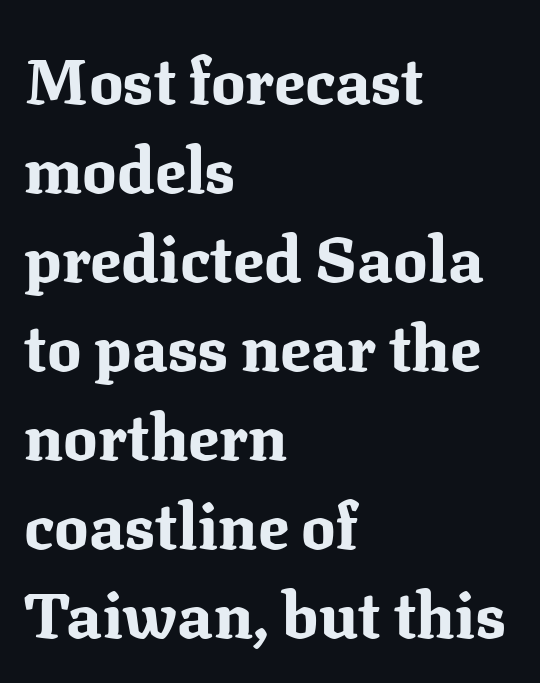
Plain, unruled lines of type. Do the letters lean? They stand straight. Chunky letters — that's bold for sure. Compared with typical paragraphs, the rows here are spaced about the same. Alignment: flush left.
